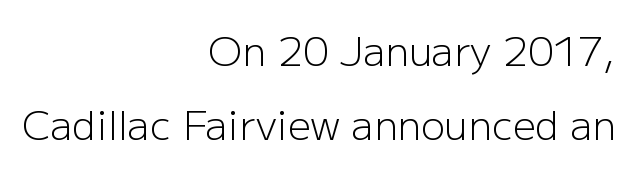
Q: Is the text bold? A: No.
Q: Is the text italic (slanted)? A: No, it is upright.
Q: Is the typeface a serif or a sans-serif typeface? A: Sans-serif.
Q: Is the text underlined? A: No.
Q: How is the paragraph aligned? A: Right-aligned.
Q: Is the spacing between letters normal or unusually wide? A: Normal.
Q: Width (condensed, normal, or wide)? A: Normal.
Q: Stroke contrast? A: Low.
Q: x-height? A: Medium.
Q: Monospaced? A: No.
